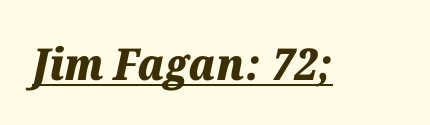
{"italic": "yes", "lean": "right", "slant_degrees": 12, "bold": "yes", "weight": "heavy", "width": "normal", "stroke_contrast": "medium", "x_height": "medium", "monospaced": "no", "underline": "yes", "letter_spacing": "normal", "letter_spacing_em": 0.0, "glyph_px": 44}
